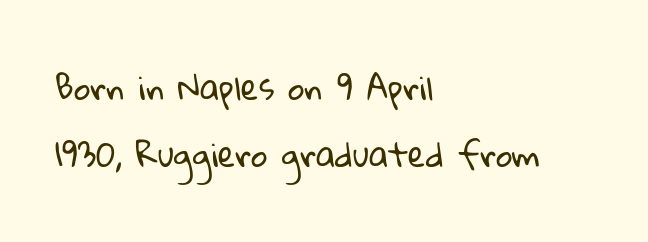
The image shows 32 px regular-weight sans-serif type; set left-aligned, loose line spacing (2.1x), normal letter spacing, not underlined; low stroke contrast and a medium x-height.
